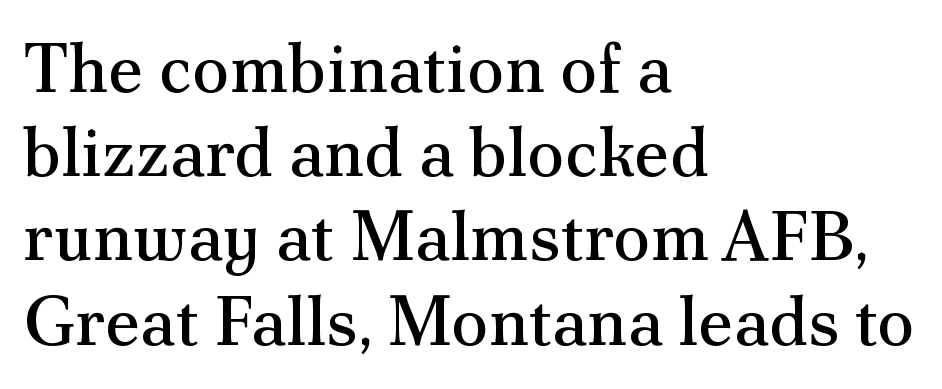
{"serif": "yes", "italic": "no", "bold": "no", "weight": "regular", "width": "normal", "stroke_contrast": "medium", "x_height": "small", "monospaced": "no", "underline": "no", "align": "left", "line_spacing_ratio": 1.22, "letter_spacing": "normal", "letter_spacing_em": 0.0, "glyph_px": 69}
